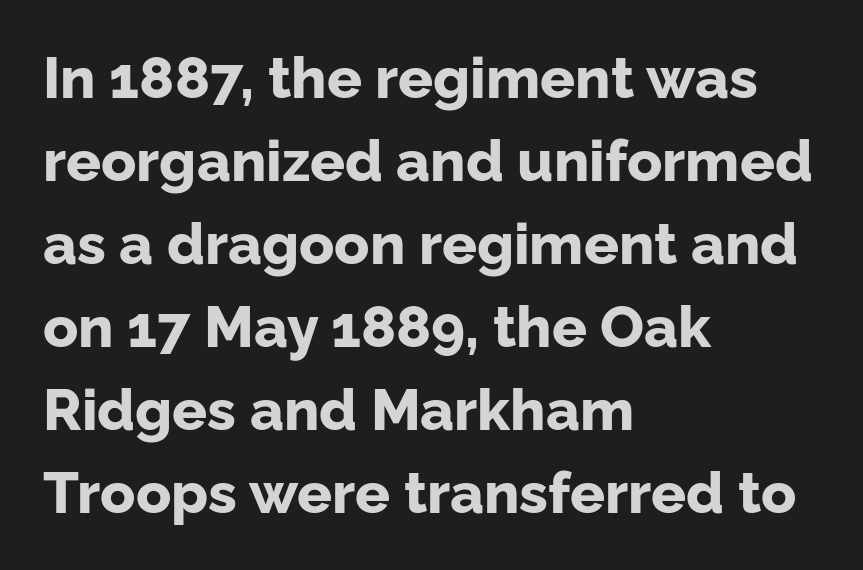
Left-aligned paragraph, ragged on the right. Here the designer chose a conventional face with non-uniform glyph widths. Nothing unusual about the tracking: characters are spaced as the font intends. Compared with typical paragraphs, the rows here are spaced about the same.
